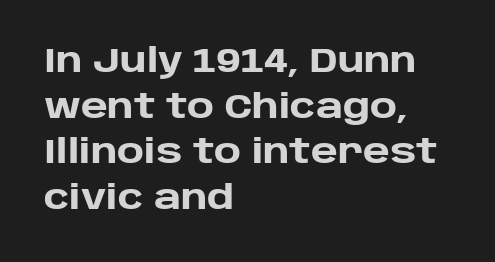
{"serif": "no", "italic": "no", "bold": "yes", "weight": "heavy", "width": "normal", "stroke_contrast": "low", "x_height": "large", "monospaced": "no", "underline": "no", "align": "left", "line_spacing": "normal", "line_spacing_ratio": 1.34, "letter_spacing": "normal", "letter_spacing_em": 0.0, "glyph_px": 34}
